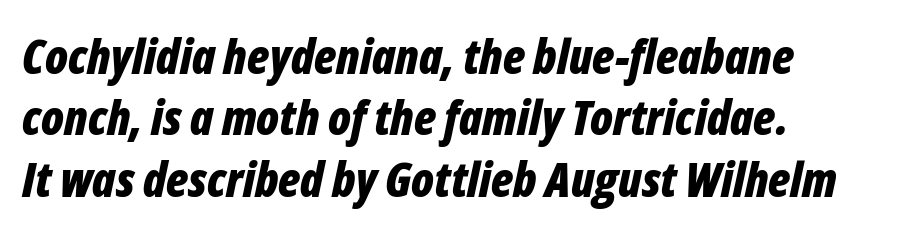
The image shows 48 px bold, condensed type, italic (leaning right); set left-aligned, normal line spacing (1.28x), normal letter spacing, not underlined; low stroke contrast and a medium x-height.
